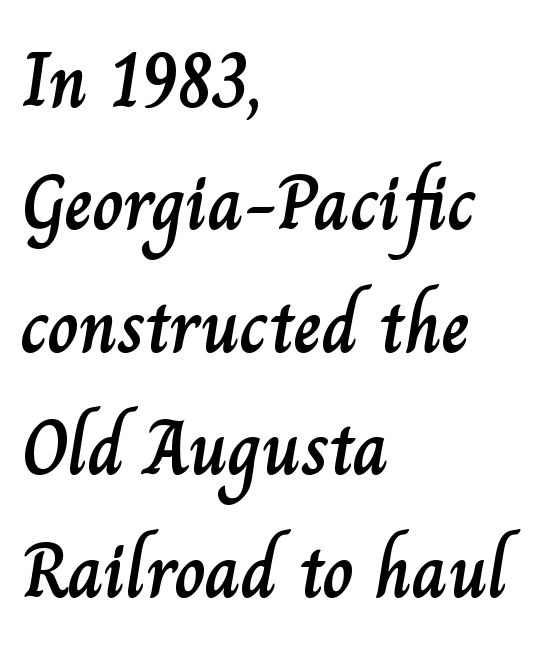
Honestly, the letter spacing is just normal — you wouldn't notice it. You could not count columns in this text — the font is proportionally spaced. Underlining? Definitely not there.
